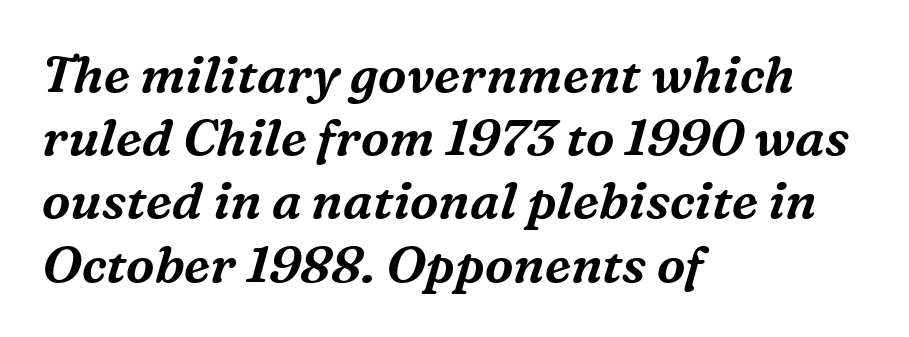
{"serif": "yes", "italic": "yes", "lean": "right", "slant_degrees": 16, "width": "normal", "stroke_contrast": "medium", "x_height": "medium", "monospaced": "no", "underline": "no", "align": "left", "line_spacing_ratio": 1.24, "letter_spacing": "normal", "letter_spacing_em": 0.0, "glyph_px": 51}
